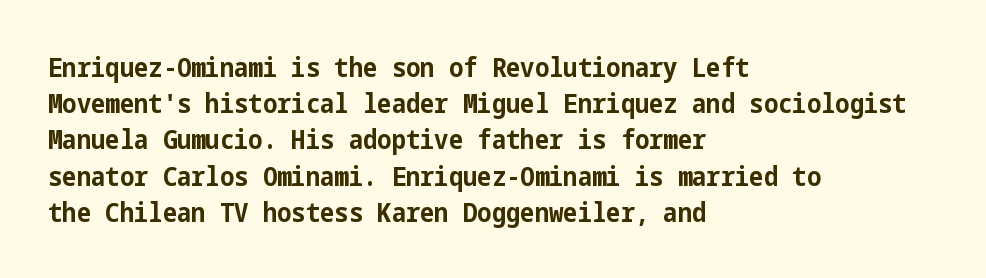
The image shows 27 px bold type, upright; set left-aligned, normal line spacing (1.34x), normal letter spacing, not underlined.
